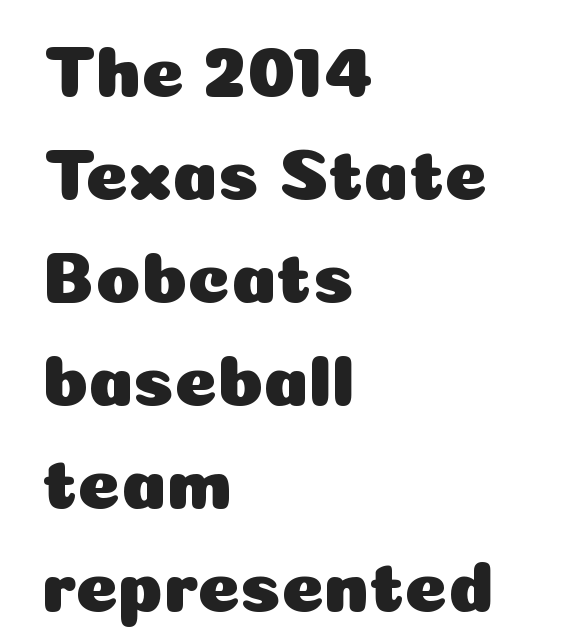
Is this a fixed-width face? No — the glyphs have proportional, varying widths. Nothing sits at the stroke ends, so this counts as sans-serif. Decoration check: the copy has no underline. Words appear dense and cohesive because spacing is normal.
